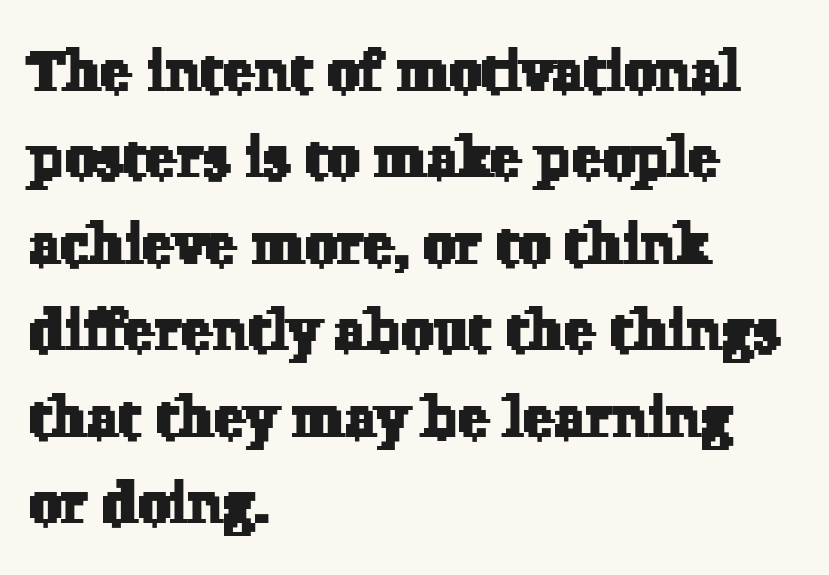
The image shows 58 px serif type; set left-aligned, normal line spacing (1.49x), normal letter spacing, not underlined; low stroke contrast and a medium x-height.
